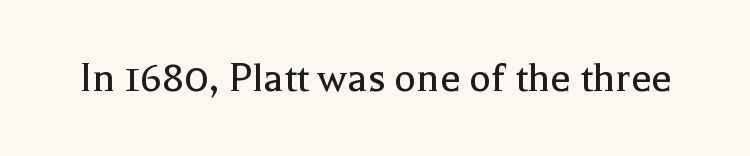
{"serif": "yes", "italic": "no", "bold": "no", "weight": "regular", "width": "normal", "x_height": "medium", "monospaced": "no", "underline": "no", "letter_spacing": "normal", "letter_spacing_em": 0.0, "glyph_px": 46}
